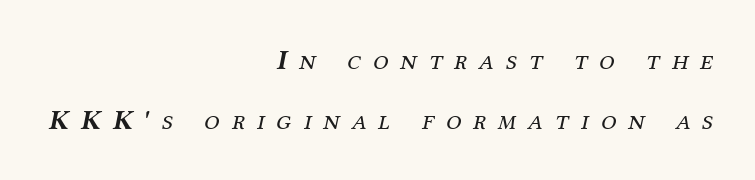
Q: Is the text bold? A: No.
Q: Is the text italic (slanted)? A: Yes, it leans right by about 12 degrees.
Q: Is the typeface a serif or a sans-serif typeface? A: Serif.
Q: Is the text underlined? A: No.
Q: How is the paragraph aligned? A: Right-aligned.
Q: Is the spacing between letters normal or unusually wide? A: Unusually wide.
Q: Is the spacing between lines tight, normal or loose? A: Loose.
Q: Width (condensed, normal, or wide)? A: Normal.
Q: Stroke contrast? A: Medium.
Q: x-height? A: Medium.
Q: Monospaced? A: No.
